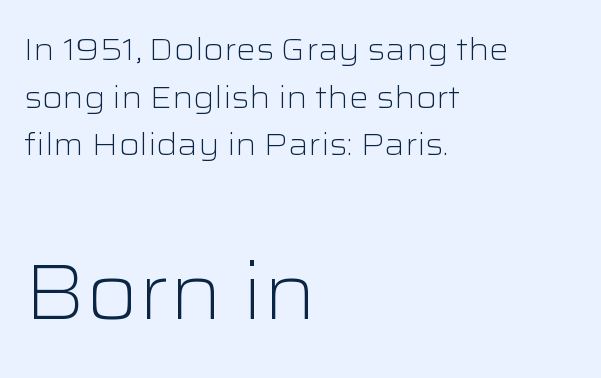
{"serif": "no", "italic": "no", "bold": "no", "weight": "light", "width": "wide", "stroke_contrast": "low", "x_height": "medium", "monospaced": "no", "underline": "no", "align": "left", "line_spacing": "normal", "line_spacing_ratio": 1.54, "letter_spacing": "normal", "letter_spacing_em": 0.0, "larger_block": "second", "size_ratio": 2.52, "glyph_px": 78}
